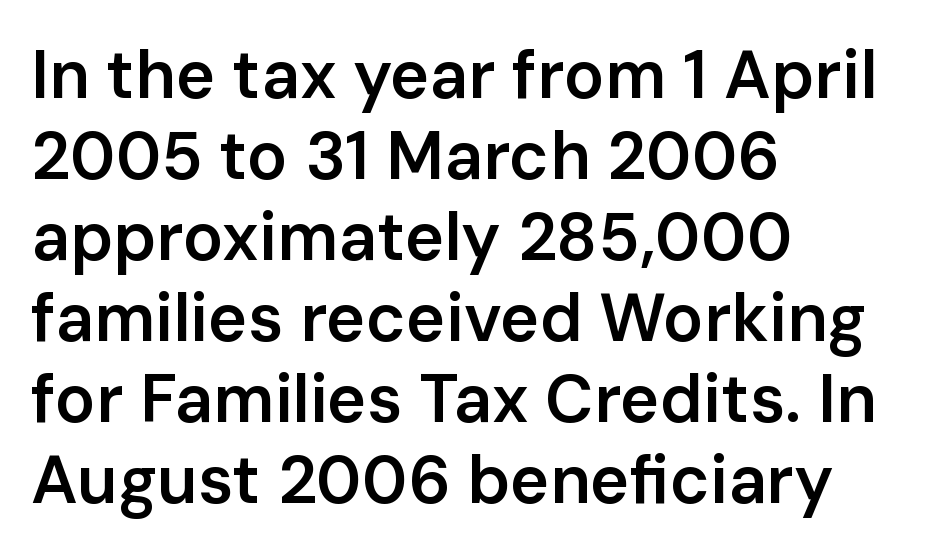
{"serif": "no", "italic": "no", "bold": "semi", "weight": "semibold", "width": "normal", "stroke_contrast": "low", "x_height": "medium", "monospaced": "no", "underline": "no", "align": "left", "line_spacing_ratio": 1.21, "letter_spacing": "normal", "letter_spacing_em": 0.0, "glyph_px": 67}
